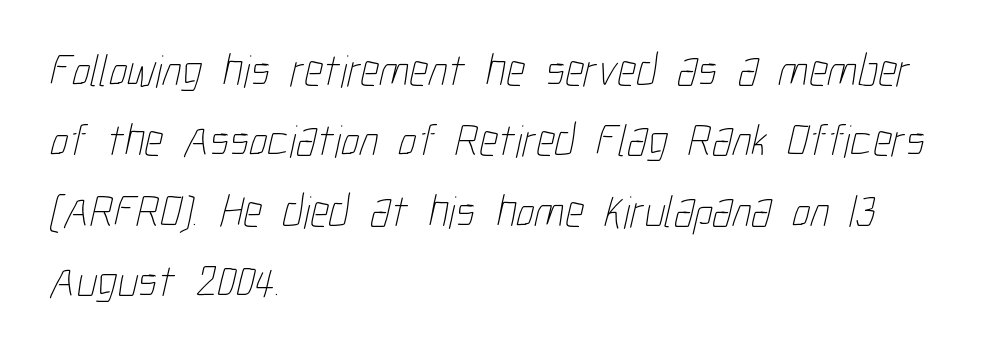
Q: Is the text bold? A: No.
Q: Is the text underlined? A: No.
Q: How is the paragraph aligned? A: Left-aligned.
Q: Is the spacing between letters normal or unusually wide? A: Normal.
Q: Is the spacing between lines tight, normal or loose? A: Normal.
Q: Width (condensed, normal, or wide)? A: Condensed.
Q: Stroke contrast? A: Low.
Q: x-height? A: Medium.
Q: Monospaced? A: No.
